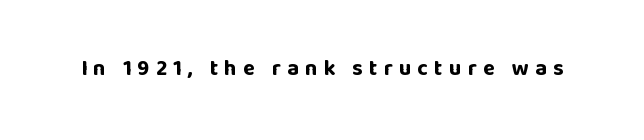
Q: Is the text bold? A: Yes.
Q: Is the text italic (slanted)? A: No, it is upright.
Q: Is the text underlined? A: No.
Q: Is the spacing between letters normal or unusually wide? A: Unusually wide.
